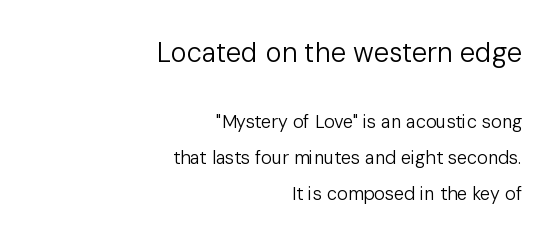
The image shows 27 px text type, upright; set right-aligned, loose line spacing (1.99x), normal letter spacing, not underlined; the first (top) block is 1.5x larger.
